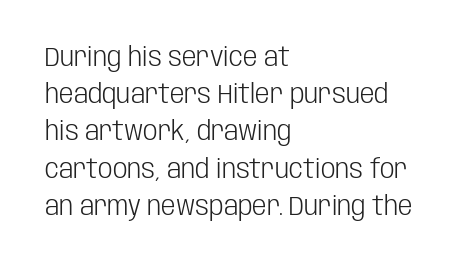
The rendering anchors every line to the left-hand side. A clean baseline with only descenders dipping below it. No chunkiness to these letters — they're not bold. Leading matches the norm, producing a regular column. Ascenders rise straight up at ninety degrees. Nobody touched the tracking dial on this one.
